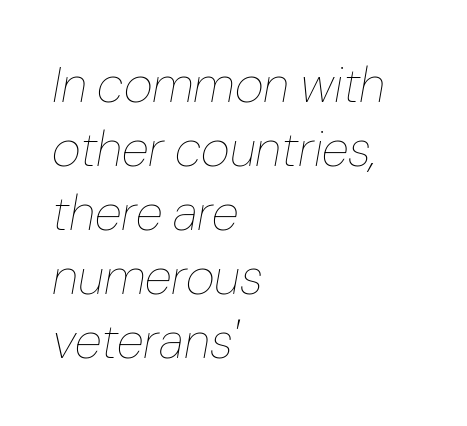
{"italic": "yes", "lean": "right", "slant_degrees": 10, "bold": "no", "weight": "thin", "width": "normal", "stroke_contrast": "low", "x_height": "medium", "monospaced": "no", "underline": "no", "align": "left", "line_spacing": "normal", "line_spacing_ratio": 1.28, "letter_spacing": "normal", "letter_spacing_em": 0.0, "glyph_px": 50}
